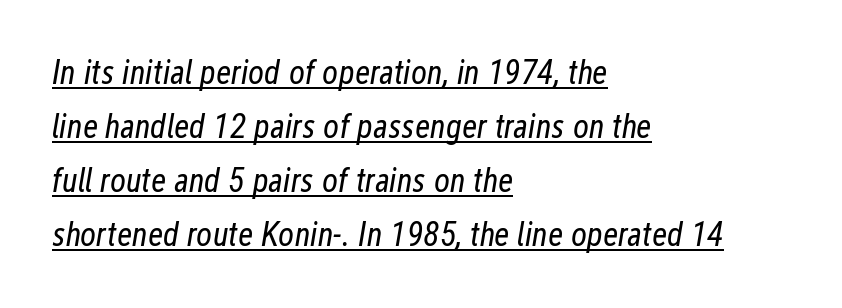
The space between consecutive lines is moderate. Stems and bowls with no extra thickness — not bold. The line texture is even and compact thanks to regular tracking. The string is rendered with underlining switched on.
